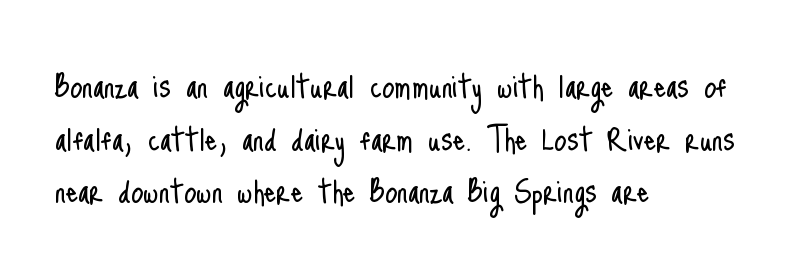
The image shows 39 px light, condensed sans-serif type, upright; set left-aligned, normal line spacing (1.35x), normal letter spacing, not underlined; low stroke contrast and a small x-height.
